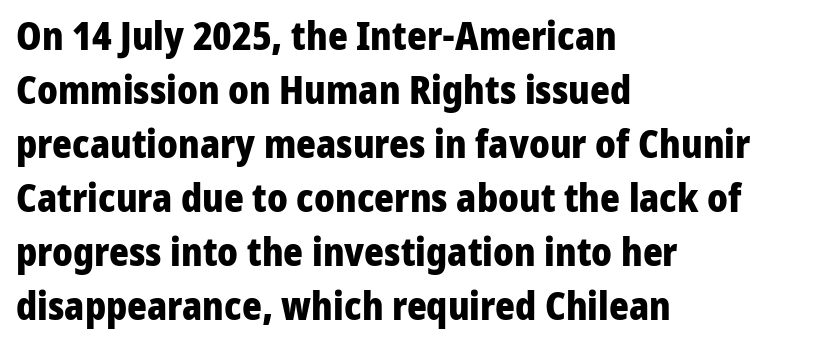
{"serif": "no", "italic": "no", "bold": "yes", "weight": "heavy", "width": "normal", "stroke_contrast": "low", "x_height": "medium", "monospaced": "no", "underline": "no", "align": "left", "line_spacing": "normal", "line_spacing_ratio": 1.42, "letter_spacing": "normal", "letter_spacing_em": 0.0, "glyph_px": 38}
